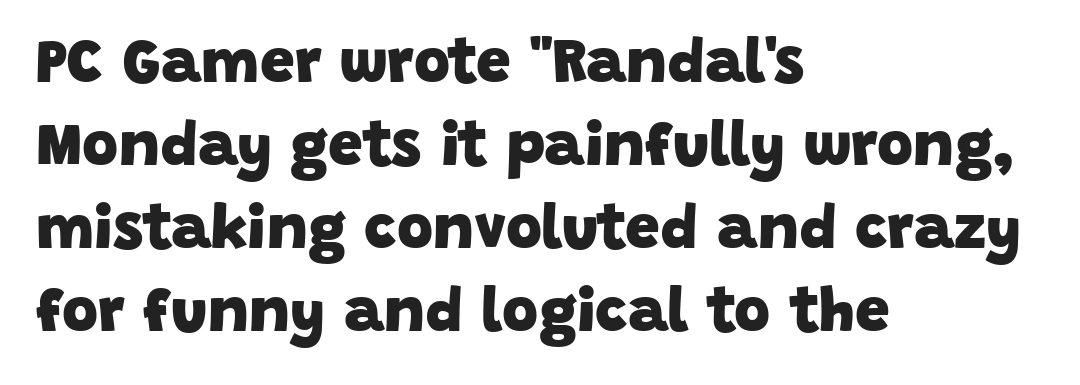
{"serif": "no", "bold": "yes", "weight": "heavy", "width": "normal", "stroke_contrast": "low", "x_height": "large", "monospaced": "no", "underline": "no", "align": "left", "line_spacing": "normal", "line_spacing_ratio": 1.34, "letter_spacing": "normal", "letter_spacing_em": 0.0, "glyph_px": 62}
